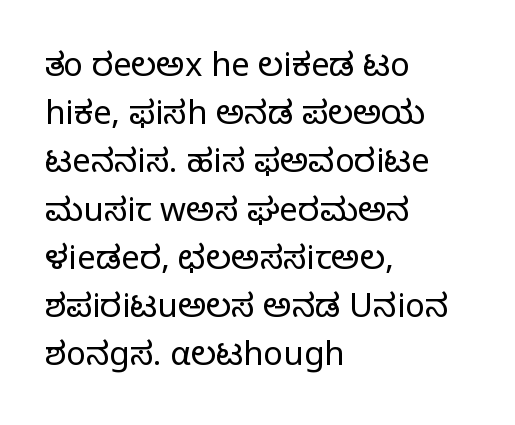
The image shows 33 px light sans-serif type, upright; set left-aligned, normal line spacing (1.46x), normal letter spacing, not underlined; low stroke contrast and a medium x-height.
